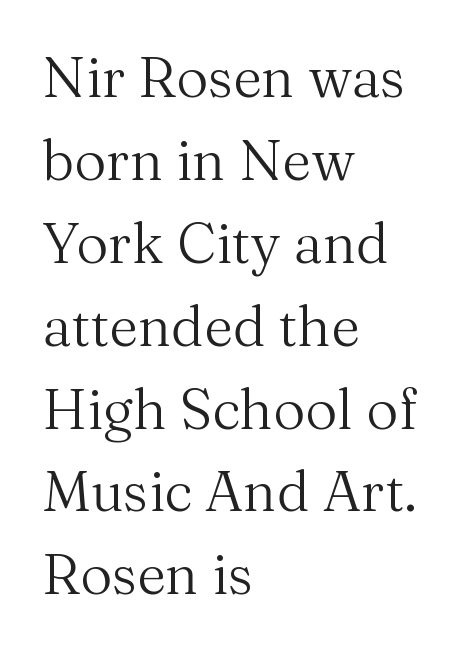
{"serif": "yes", "italic": "no", "bold": "no", "weight": "regular", "width": "normal", "stroke_contrast": "medium", "x_height": "medium", "monospaced": "no", "underline": "no", "align": "left", "line_spacing": "normal", "line_spacing_ratio": 1.48, "letter_spacing": "normal", "letter_spacing_em": 0.0, "glyph_px": 56}
